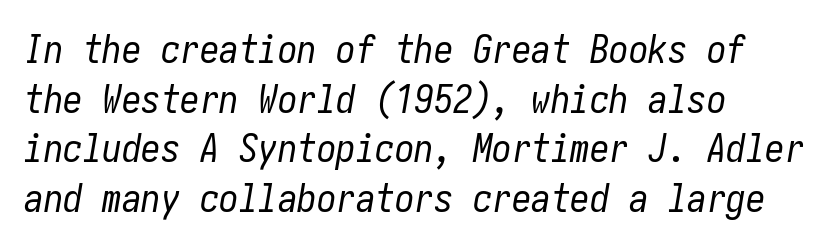
The image shows 39 px regular-weight, condensed type, italic (leaning right); set left-aligned, normal line spacing (1.27x), normal letter spacing, not underlined; low stroke contrast and a medium x-height.
